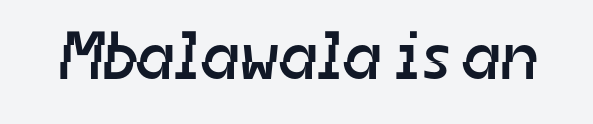
Is this a heavy cut? Hardly; it is regular or lighter. This sample has the flowing, uneven cadence of proportional lettering. Has an underline been added? It has not. In terms of letterspacing, this is plain default setting.
